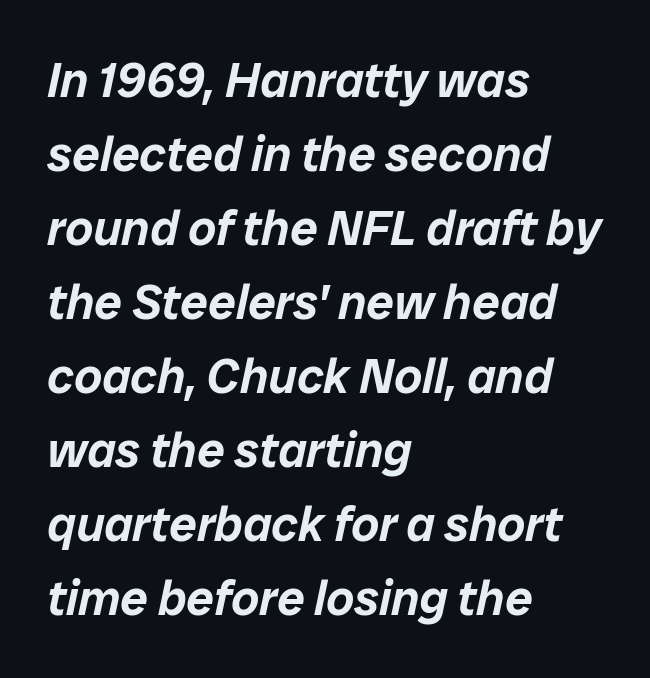
Q: Is the text italic (slanted)? A: Yes, it leans right by about 12 degrees.
Q: Is the text underlined? A: No.
Q: How is the paragraph aligned? A: Left-aligned.
Q: Is the spacing between letters normal or unusually wide? A: Normal.
Q: Is the spacing between lines tight, normal or loose? A: Normal.
Q: Width (condensed, normal, or wide)? A: Normal.
Q: Stroke contrast? A: Low.
Q: x-height? A: Medium.
Q: Monospaced? A: No.
